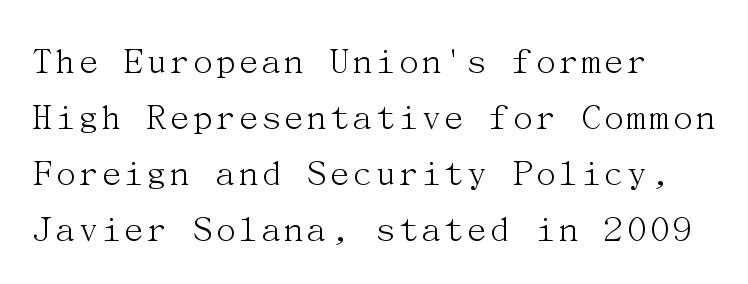
The image shows 39 px light serif type, upright; set left-aligned, normal line spacing (1.44x), normal letter spacing, not underlined; medium stroke contrast and a medium x-height.
